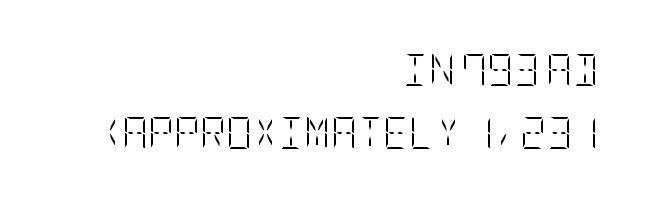
Q: Is the text bold? A: No.
Q: Is the text italic (slanted)? A: No, it is upright.
Q: Is the text underlined? A: No.
Q: How is the paragraph aligned? A: Right-aligned.
Q: Is the spacing between letters normal or unusually wide? A: Normal.
Q: Is the spacing between lines tight, normal or loose? A: Loose.
Q: Width (condensed, normal, or wide)? A: Condensed.
Q: Stroke contrast? A: Low.
Q: x-height? A: Large.
